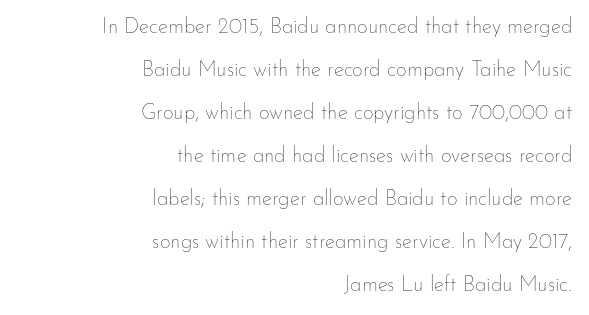
The image shows 21 px text type, upright; set right-aligned, loose line spacing (2.05x), normal letter spacing, not underlined.
